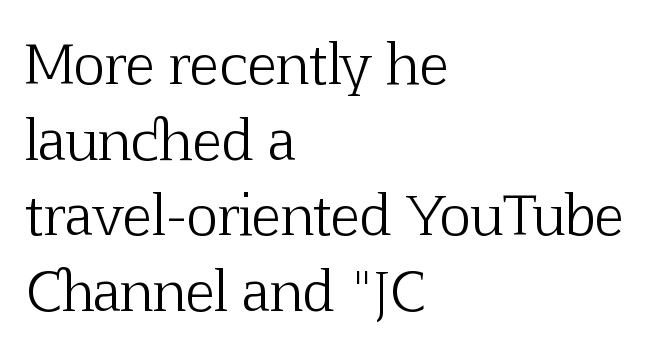
The image shows 54 px light serif type, upright; set left-aligned, normal line spacing (1.4x), normal letter spacing, not underlined; low stroke contrast and a medium x-height.
